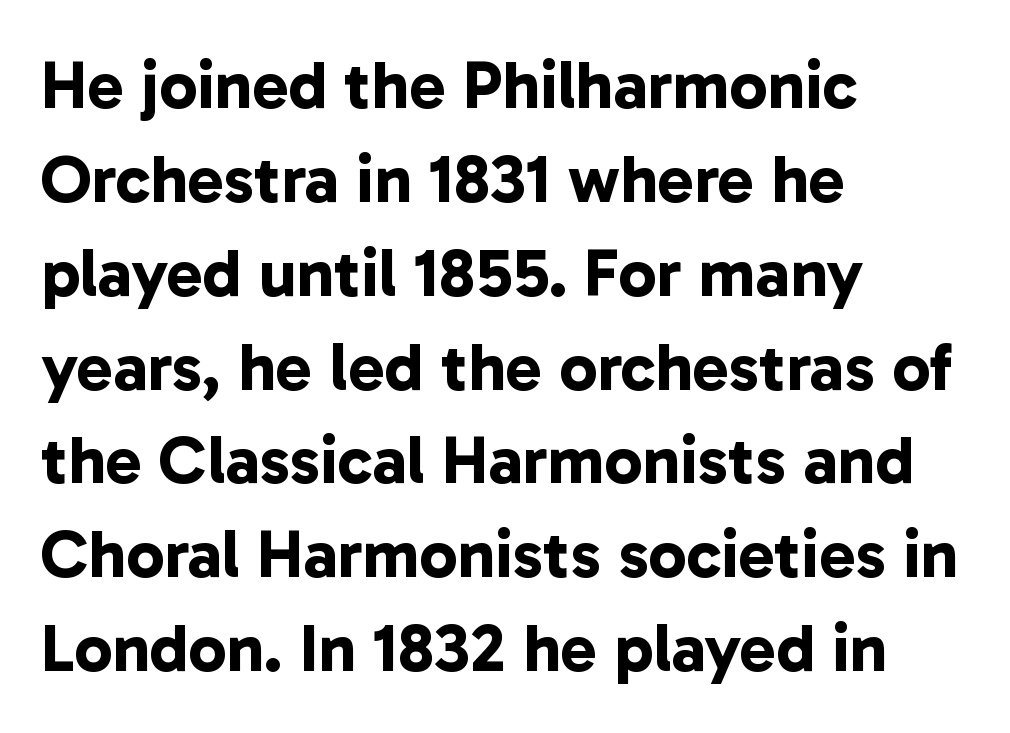
{"serif": "no", "bold": "yes", "weight": "bold", "width": "normal", "stroke_contrast": "low", "x_height": "medium", "monospaced": "no", "underline": "no", "align": "left", "line_spacing": "normal", "line_spacing_ratio": 1.38, "letter_spacing": "normal", "letter_spacing_em": 0.0, "glyph_px": 68}
